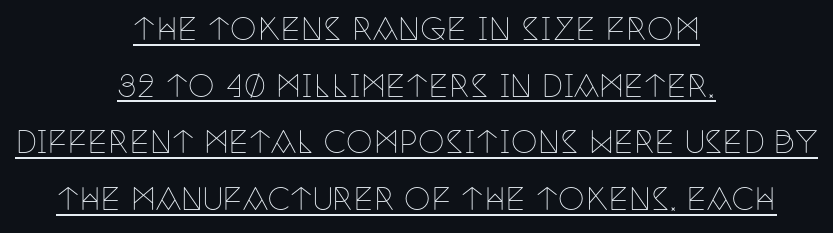
Posture: upright roman. Regarding serifs, this sample has them. The typesetter has applied underlining to the passage shown. These lines keep a tight, regular rhythm from letter to letter. These glyphs show unthickened strokes, regular width or finer.
